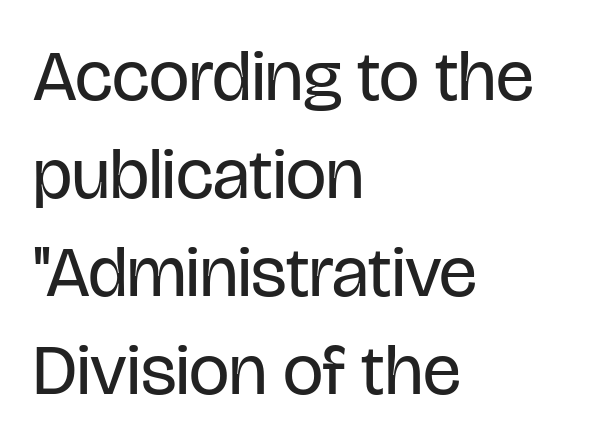
A typesetter would mark this as roman, not italic. Descenders are the only things crossing below the line. Each word holds together tightly as a unit, with standard inter-letter gaps. Typographically, this falls in the sans-serif category. In CSS terms this would be text-align: left. If you measured baseline to baseline, you'd find a middling distance.
